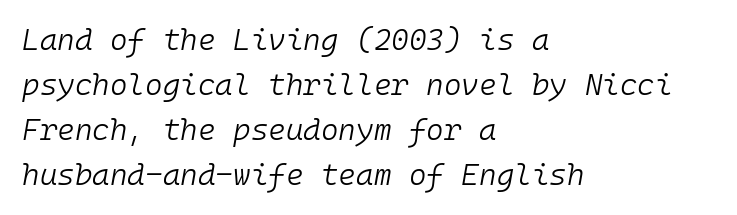
The lines are quadded left. Plain, unruled lines of type. A normal amount of white space separates one row of letters from the next. On a weight scale, this lands at 450 or below. This sample uses plain, unmodified letter spacing. Spacing verdict: monospaced, one width for all characters.
